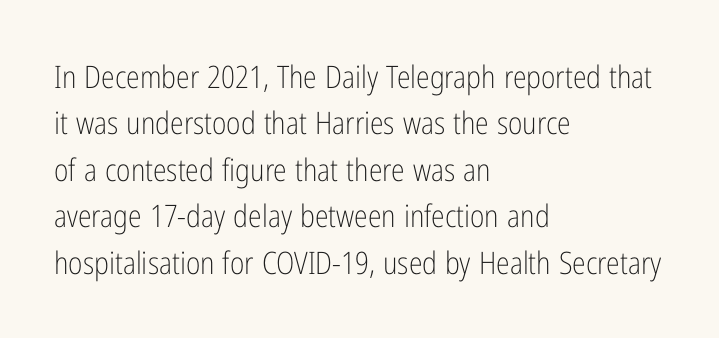
The image shows 31 px light, condensed sans-serif type, upright; set left-aligned, normal line spacing (1.5x), normal letter spacing, not underlined; low stroke contrast and a medium x-height.
